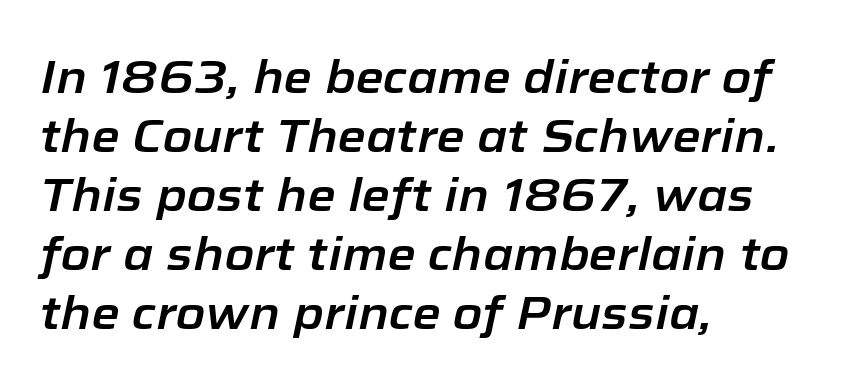
Q: Is the text italic (slanted)? A: Yes, it leans right by about 12 degrees.
Q: Is the text underlined? A: No.
Q: How is the paragraph aligned? A: Left-aligned.
Q: Is the spacing between letters normal or unusually wide? A: Normal.
Q: Is the spacing between lines tight, normal or loose? A: Normal.
Q: Width (condensed, normal, or wide)? A: Normal.
Q: Stroke contrast? A: Low.
Q: x-height? A: Medium.
Q: Monospaced? A: No.
